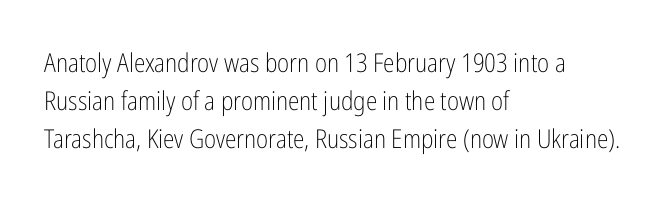
{"italic": "no", "bold": "no", "underline": "no", "align": "left", "line_spacing": "normal", "line_spacing_ratio": 1.47, "letter_spacing": "normal", "letter_spacing_em": 0.0, "glyph_px": 26}
